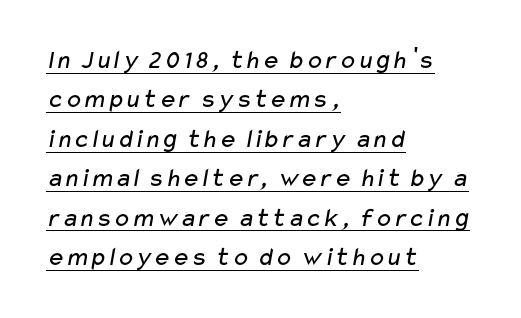
The image shows 27 px text type; set left-aligned, normal line spacing (1.46x), normal letter spacing, underlined.
